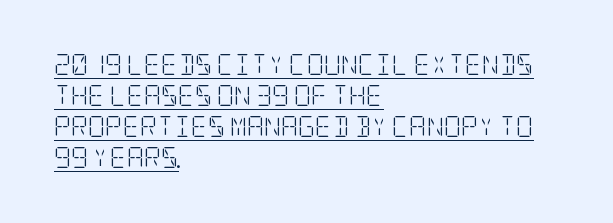
Decoration check: the copy is underlined. Counters stay open thanks to moderate or lighter strokes. The type sits square on the baseline with zero lean. Vertical spacing — default. Does the copy run flush right? No — it runs flush left. Tracking value appears to be zero — textbook default spacing.
